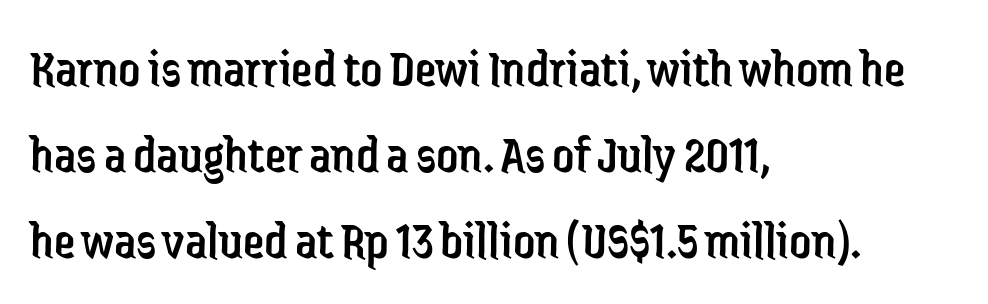
Q: Is the text bold? A: No.
Q: Is the text italic (slanted)? A: No, it is upright.
Q: Is the typeface a serif or a sans-serif typeface? A: Sans-serif.
Q: Is the text underlined? A: No.
Q: How is the paragraph aligned? A: Left-aligned.
Q: Is the spacing between letters normal or unusually wide? A: Normal.
Q: Is the spacing between lines tight, normal or loose? A: Normal.
Q: Width (condensed, normal, or wide)? A: Condensed.
Q: Stroke contrast? A: Low.
Q: x-height? A: Medium.
Q: Monospaced? A: No.
